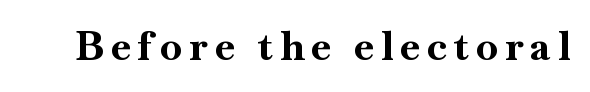
Glance below the letters and you will spot only blank space. The designer went with a serif here, giving each stem small feet. Compared with an ordinary text face, these strokes are far heavier — a full bold. This sample has the flowing, uneven cadence of proportional lettering. Quick note: not italic, upright.
